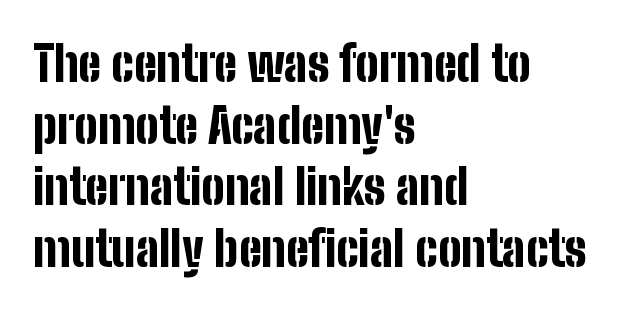
Ascenders rise straight up at ninety degrees. If you measured baseline to baseline, you'd find a middling distance. Check under the words: just untouched page. On the weight axis this lands at bold, roughly 700. Notice how the passage keeps a crisp vertical edge on the left only. Do the characters align in a grid? No, the font is proportional.
